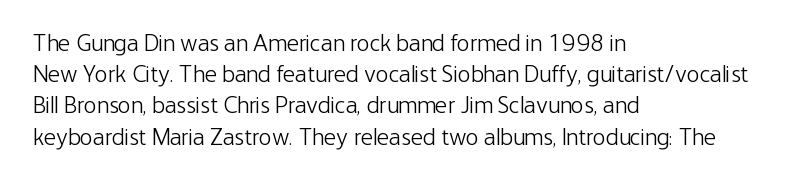
The image shows 24 px text type, upright; set left-aligned, normal line spacing (1.3x), normal letter spacing, not underlined.
